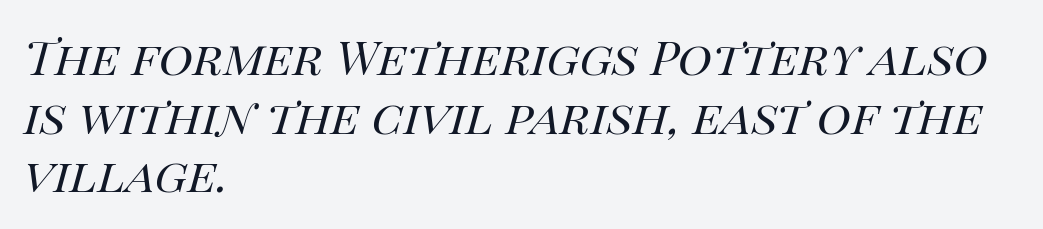
Q: Is the text bold? A: No.
Q: Is the text italic (slanted)? A: Yes, it leans right by about 14 degrees.
Q: Is the text underlined? A: No.
Q: How is the paragraph aligned? A: Left-aligned.
Q: Is the spacing between letters normal or unusually wide? A: Normal.
Q: Is the spacing between lines tight, normal or loose? A: Normal.
Q: Width (condensed, normal, or wide)? A: Normal.
Q: Stroke contrast? A: High.
Q: x-height? A: Large.
Q: Monospaced? A: No.
